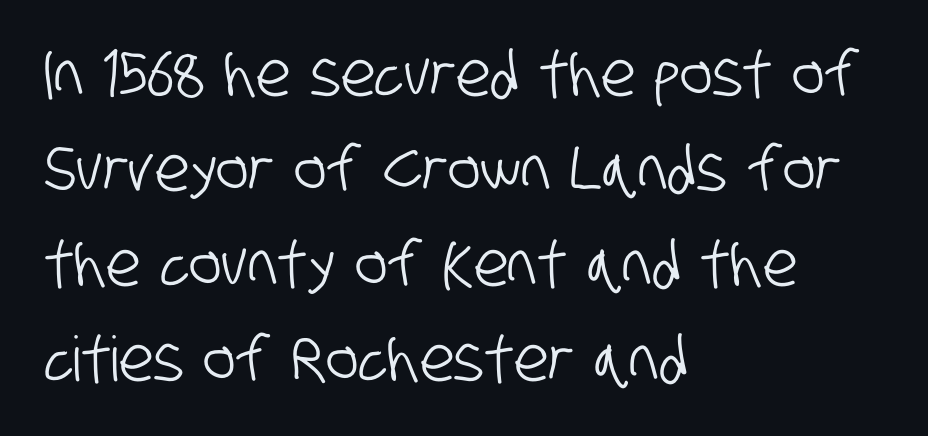
The image shows 62 px condensed sans-serif type; set left-aligned, normal line spacing (1.53x), normal letter spacing, not underlined; low stroke contrast and a large x-height.
